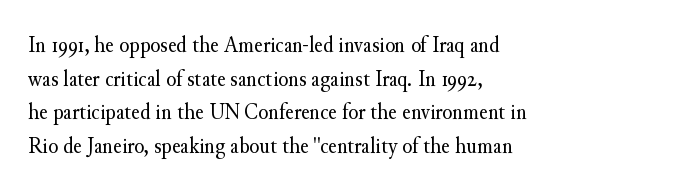
Q: Is the text bold? A: No.
Q: Is the text italic (slanted)? A: No, it is upright.
Q: Is the text underlined? A: No.
Q: How is the paragraph aligned? A: Left-aligned.
Q: Is the spacing between letters normal or unusually wide? A: Normal.
Q: Is the spacing between lines tight, normal or loose? A: Normal.
